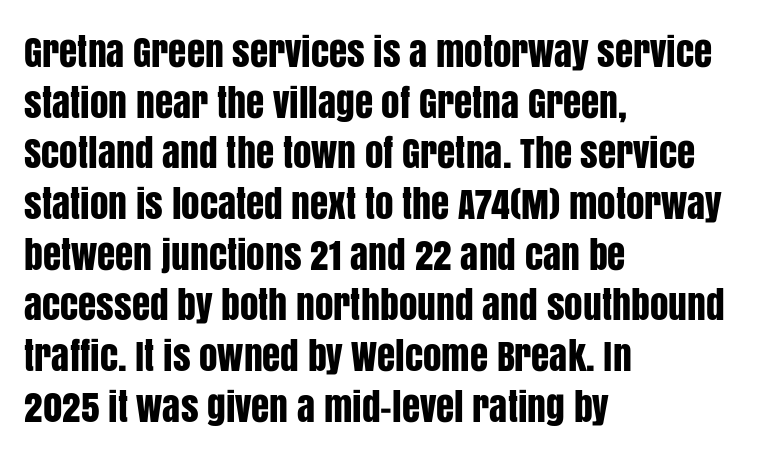
Horizontally, the lines are justified to the leading edge only. Note the varied advance widths — an 'i' is clearly narrower than an 'm'. You can tell it's not italic because the verticals are truly vertical. Check where the strokes stop: nothing finishes them off — pure sans. This block has exactly the height ordinary leading produces. Here the glyphs are tracked normally, forming tight word shapes.
